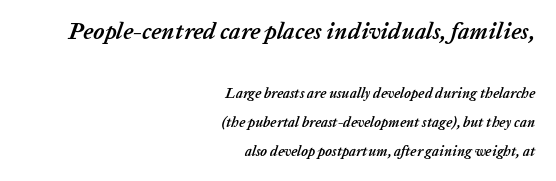
{"italic": "yes", "lean": "right", "slant_degrees": 20, "bold": "yes", "underline": "no", "align": "right", "line_spacing": "loose", "line_spacing_ratio": 2.07, "letter_spacing": "normal", "letter_spacing_em": 0.0, "larger_block": "first", "size_ratio": 1.64, "glyph_px": 23}
